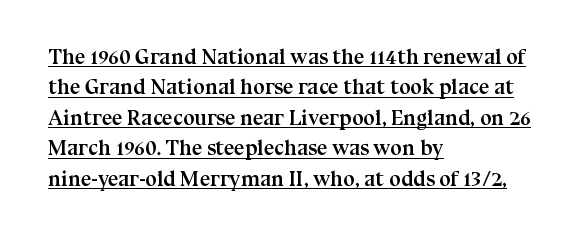
Q: Is the text bold? A: Yes.
Q: Is the text italic (slanted)? A: No, it is upright.
Q: Is the text underlined? A: Yes.
Q: How is the paragraph aligned? A: Left-aligned.
Q: Is the spacing between letters normal or unusually wide? A: Normal.
Q: Is the spacing between lines tight, normal or loose? A: Normal.
